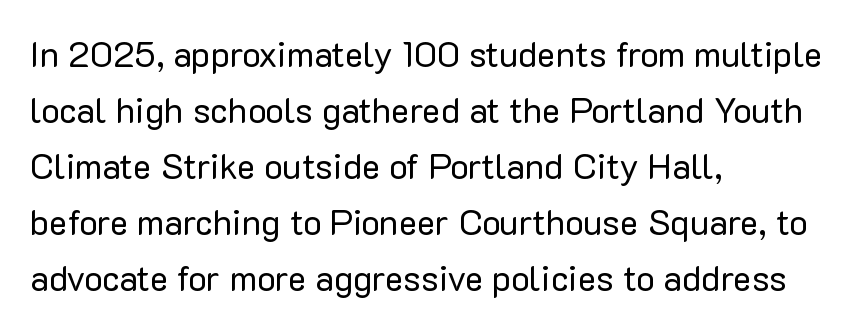
{"serif": "no", "italic": "no", "bold": "no", "weight": "regular", "width": "normal", "stroke_contrast": "low", "x_height": "medium", "monospaced": "no", "underline": "no", "align": "left", "line_spacing": "normal", "line_spacing_ratio": 1.6, "letter_spacing": "normal", "letter_spacing_em": 0.0, "glyph_px": 35}
